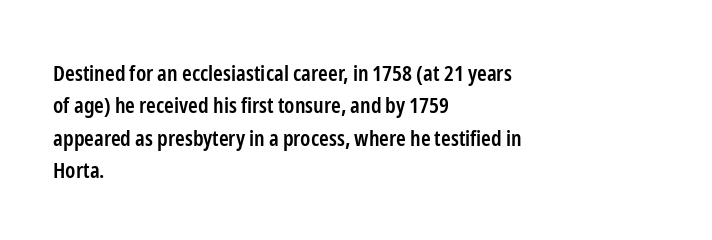
One glance says typical: line gaps are just what's usual. Type without underlining. The passage is arranged the way most books set body copy — flush left. The passage shown has conventional tracking throughout.
